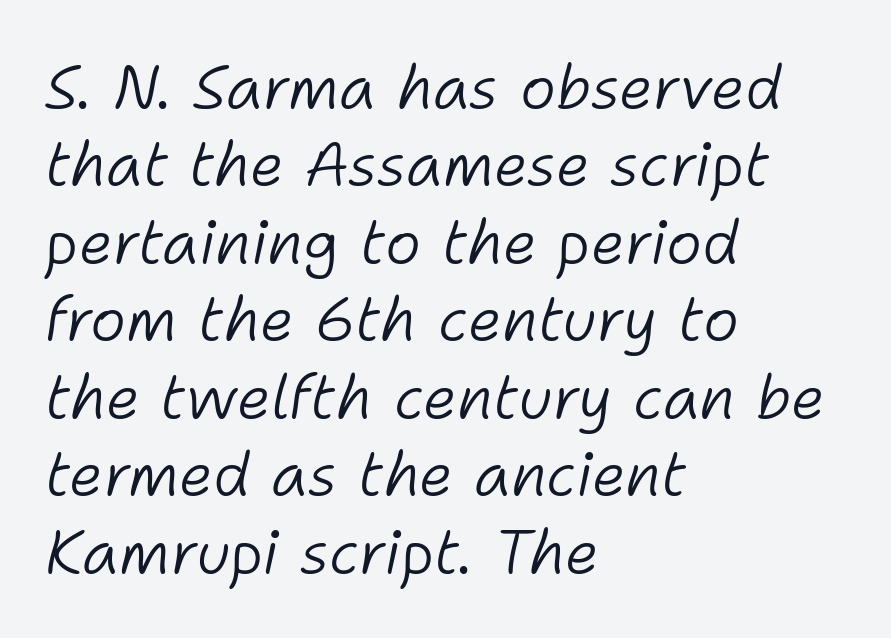
Q: Is the text bold? A: No.
Q: Is the text italic (slanted)? A: Yes, it leans right by about 11 degrees.
Q: Is the text underlined? A: No.
Q: How is the paragraph aligned? A: Left-aligned.
Q: Is the spacing between letters normal or unusually wide? A: Normal.
Q: Is the spacing between lines tight, normal or loose? A: Normal.
Q: Width (condensed, normal, or wide)? A: Normal.
Q: Stroke contrast? A: Low.
Q: x-height? A: Medium.
Q: Monospaced? A: No.
